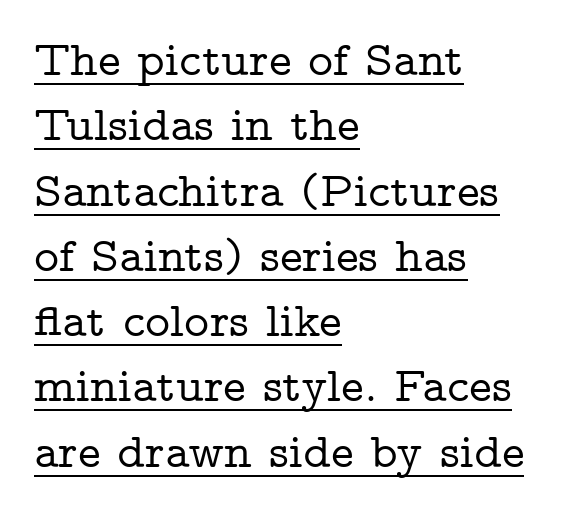
Q: Is the text italic (slanted)? A: No, it is upright.
Q: Is the typeface a serif or a sans-serif typeface? A: Serif.
Q: Is the text underlined? A: Yes.
Q: How is the paragraph aligned? A: Left-aligned.
Q: Is the spacing between letters normal or unusually wide? A: Normal.
Q: Is the spacing between lines tight, normal or loose? A: Normal.
Q: Width (condensed, normal, or wide)? A: Wide.
Q: Stroke contrast? A: Low.
Q: x-height? A: Medium.
Q: Monospaced? A: No.
